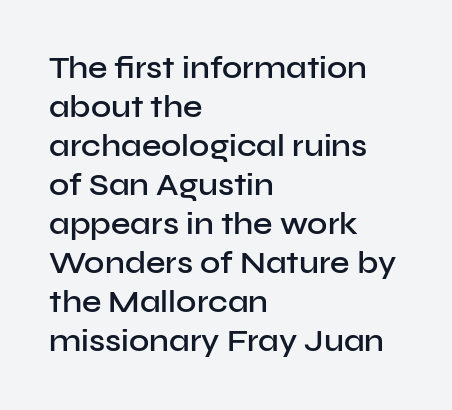
The image shows 31 px semibold sans-serif type, upright; set left-aligned, normal line spacing (1.26x), normal letter spacing, not underlined; low stroke contrast and a medium x-height.
